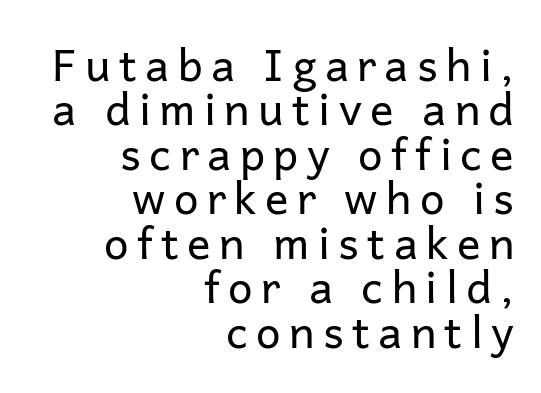
Q: Is the text bold? A: No.
Q: Is the text italic (slanted)? A: No, it is upright.
Q: Is the typeface a serif or a sans-serif typeface? A: Sans-serif.
Q: Is the text underlined? A: No.
Q: How is the paragraph aligned? A: Right-aligned.
Q: Is the spacing between lines tight, normal or loose? A: Tight.
Q: Width (condensed, normal, or wide)? A: Normal.
Q: Stroke contrast? A: Low.
Q: x-height? A: Medium.
Q: Monospaced? A: No.
